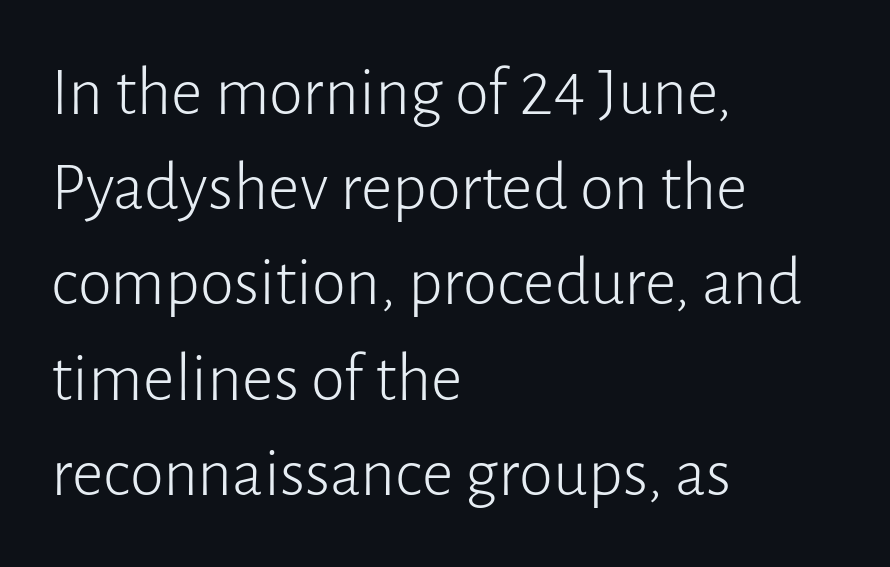
Notice how the passage keeps a crisp vertical edge on the left only. The letters carry no serifs — their stems end cleanly without finishing strokes. Varying glyph widths throughout — classic text-font behaviour. The type sits square on the baseline with zero lean. No word sits above an underline.
